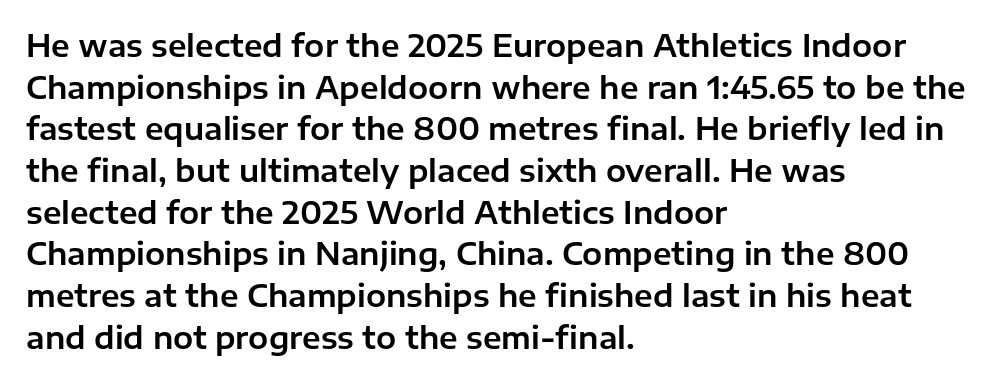
Q: Is the text italic (slanted)? A: No, it is upright.
Q: Is the typeface a serif or a sans-serif typeface? A: Sans-serif.
Q: Is the text underlined? A: No.
Q: How is the paragraph aligned? A: Left-aligned.
Q: Is the spacing between letters normal or unusually wide? A: Normal.
Q: Is the spacing between lines tight, normal or loose? A: Normal.
Q: Width (condensed, normal, or wide)? A: Normal.
Q: Stroke contrast? A: Low.
Q: x-height? A: Medium.
Q: Monospaced? A: No.
